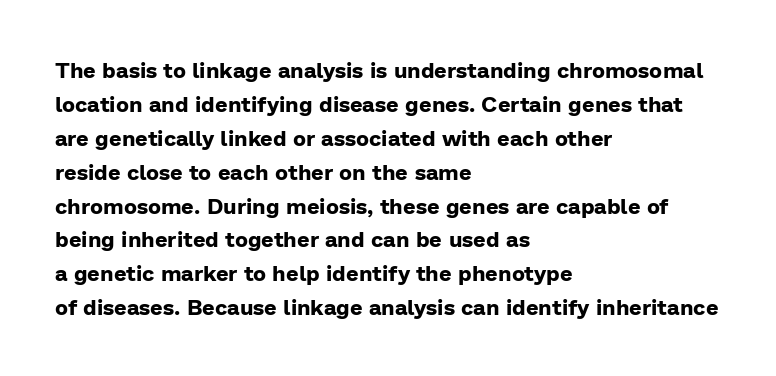
{"italic": "no", "bold": "yes", "underline": "no", "align": "left", "line_spacing": "normal", "line_spacing_ratio": 1.54, "letter_spacing": "normal", "letter_spacing_em": 0.0, "glyph_px": 22}
